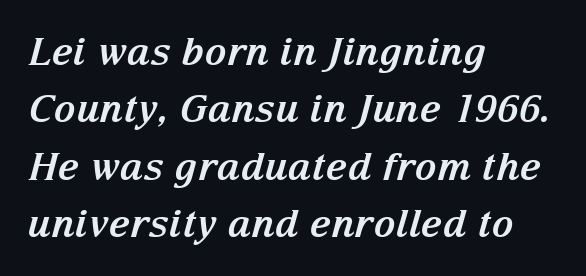
Designer's note — italics engaged. The glyphs are unaccompanied by any horizontal stroke below them. This sample is left-justified, so line endings fall wherever the words run out. Check where the strokes stop: tiny serifs finish them off. The glyphs have the mass of a bold cut.
